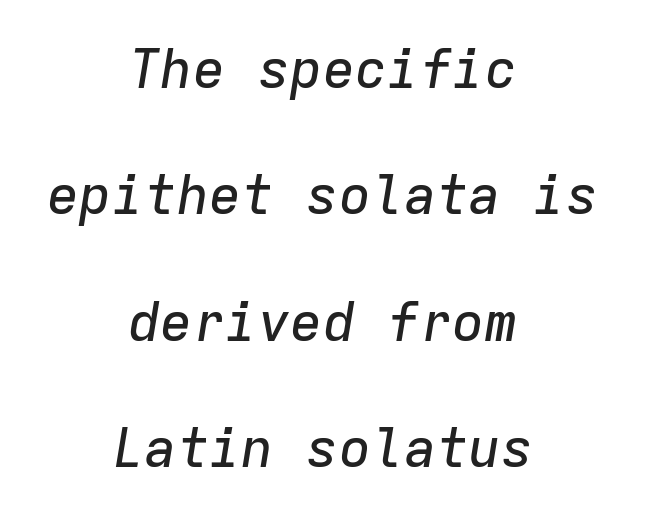
The image shows 54 px text type, italic (leaning right), monospaced; set centered, loose line spacing (2.34x), normal letter spacing, not underlined; low stroke contrast and a medium x-height.
